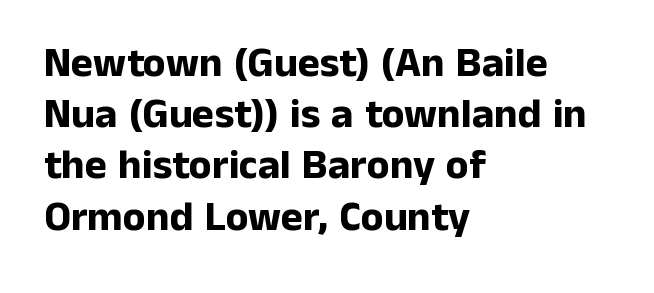
The image shows 42 px bold sans-serif type, upright; set left-aligned, line spacing 1.22x, normal letter spacing, not underlined; low stroke contrast and a medium x-height.
